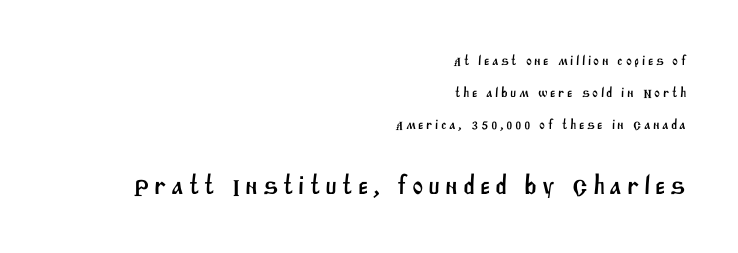
{"underline": "no", "align": "right", "line_spacing": "loose", "line_spacing_ratio": 2.28, "larger_block": "second", "size_ratio": 1.93, "glyph_px": 27}
